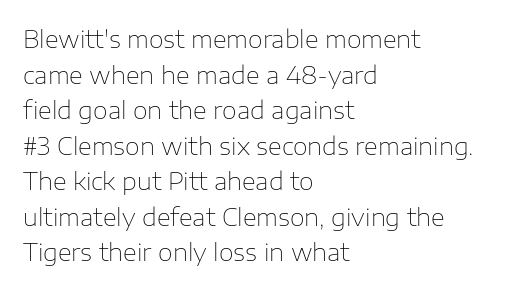
{"italic": "no", "bold": "no", "underline": "no", "align": "left", "line_spacing": "normal", "line_spacing_ratio": 1.48, "letter_spacing": "normal", "letter_spacing_em": 0.0, "glyph_px": 24}
